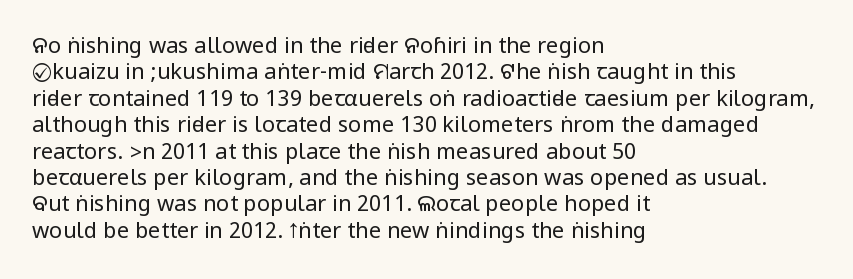
{"italic": "no", "bold": "no", "underline": "no", "align": "left", "line_spacing_ratio": 1.2, "letter_spacing": "normal", "letter_spacing_em": 0.0, "glyph_px": 22}
